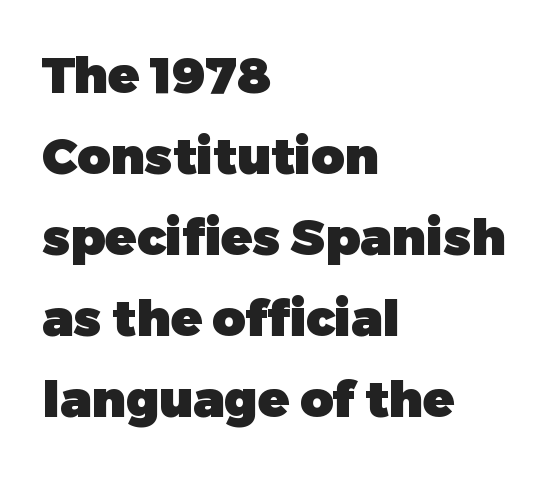
Note the varied advance widths — an 'i' is clearly narrower than an 'm'. The baseline area is clear. Left-aligned paragraph, ragged on the right. This is heavy type, rendered in bold.
